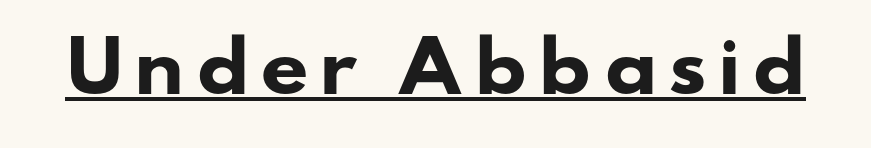
On the weight axis this lands at bold, roughly 700. To sum up the face: it is a sans, with no serifs. Like a heading marked for emphasis, these lines bear an underscore. The letters advance in unequal steps, a hallmark of proportional type.
